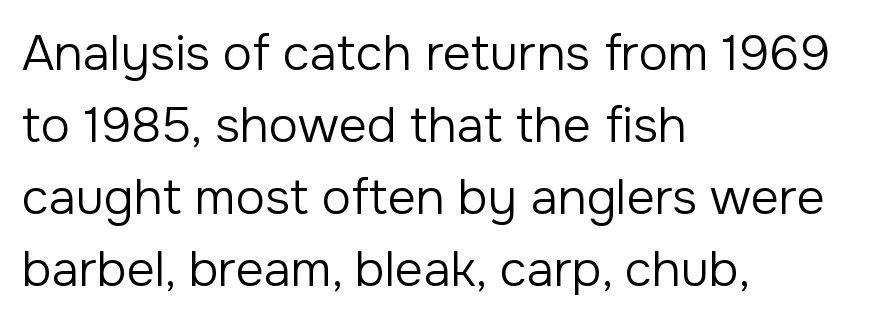
The image shows 49 px regular-weight sans-serif type, upright; set left-aligned, normal line spacing (1.47x), normal letter spacing, not underlined; low stroke contrast and a medium x-height.
